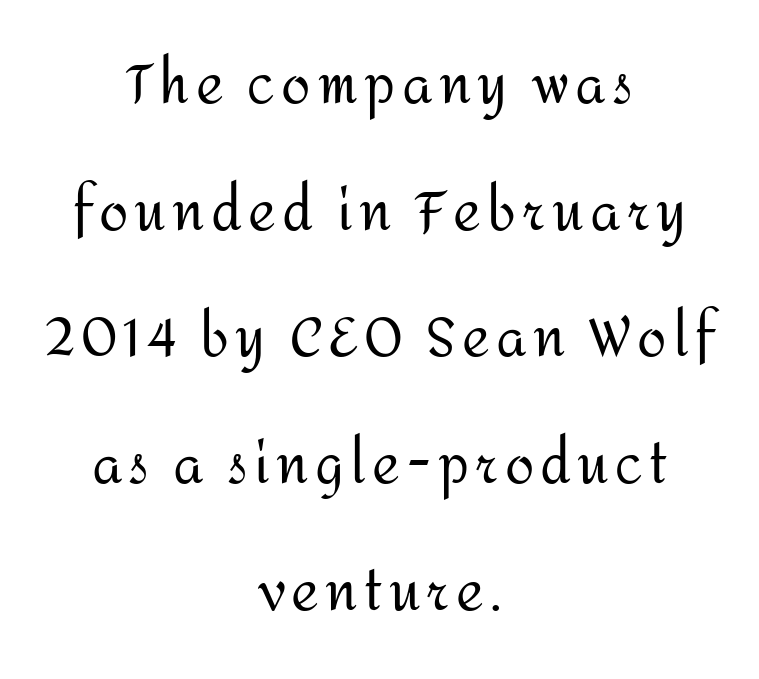
Airy leading. Horizontally, the lines are justified to the midpoint only. Decoration check: the copy has no underline. This is roman type, the default non-slanted kind.
